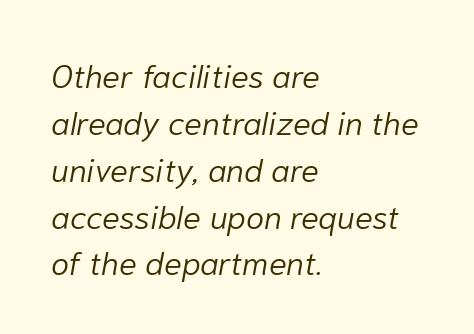
{"italic": "yes", "lean": "right", "slant_degrees": 10, "bold": "no", "weight": "light", "width": "normal", "stroke_contrast": "low", "x_height": "medium", "monospaced": "no", "underline": "no", "align": "left", "line_spacing": "normal", "line_spacing_ratio": 1.42, "letter_spacing": "normal", "letter_spacing_em": 0.0, "glyph_px": 33}
